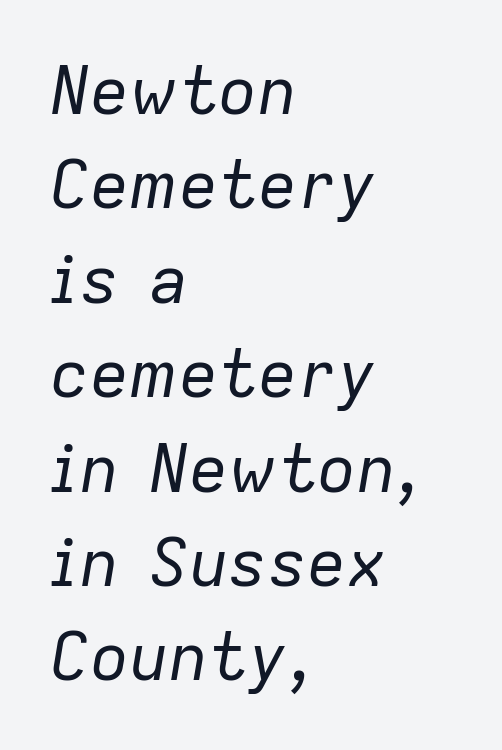
{"italic": "yes", "lean": "right", "slant_degrees": 9, "bold": "no", "weight": "regular", "width": "normal", "stroke_contrast": "low", "x_height": "medium", "monospaced": "no", "underline": "no", "align": "left", "line_spacing": "normal", "line_spacing_ratio": 1.43, "letter_spacing": "normal", "letter_spacing_em": 0.0, "glyph_px": 66}
